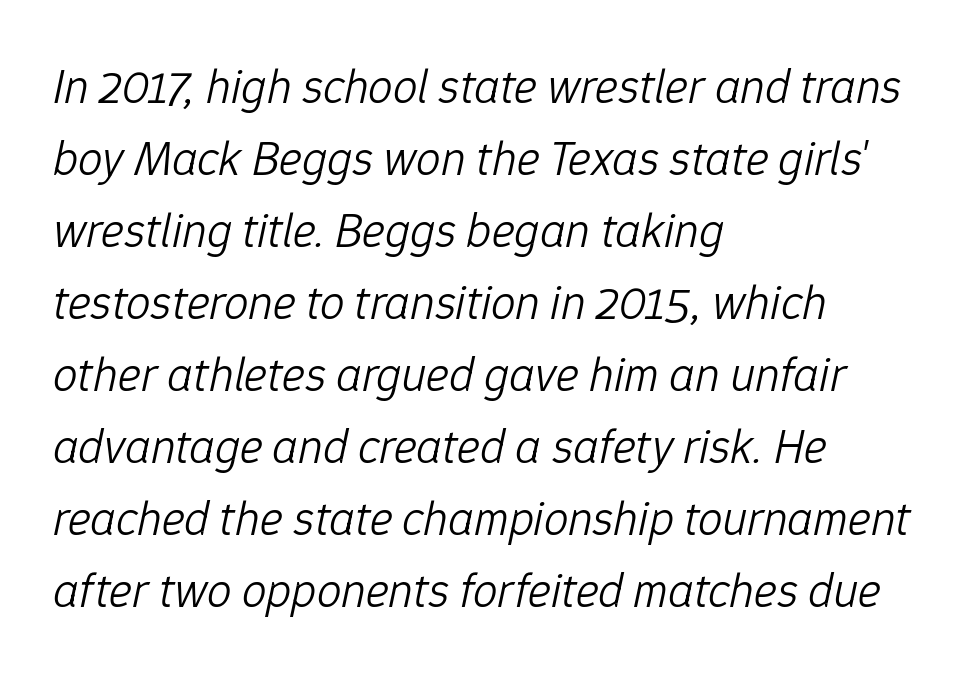
Bare-footed words on every line. Each letter keeps its own natural width here, so spacing adapts to shape. No letter is thick-stroked: the sample isn't bold. Look at the tracking — it's just the regular setting, nothing added.
